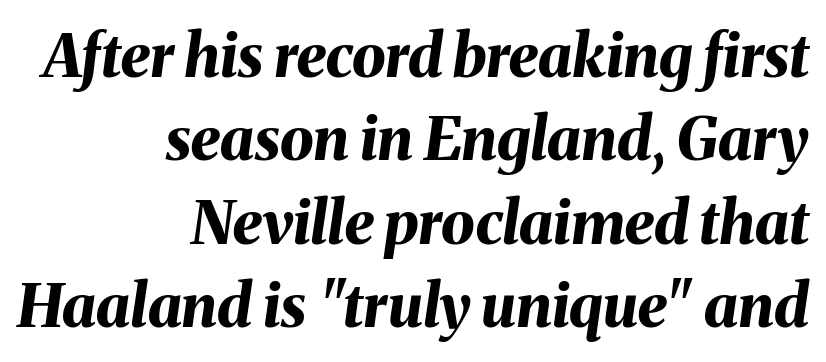
The image shows 60 px bold type, italic (leaning right); set right-aligned, normal line spacing (1.39x), normal letter spacing, not underlined; medium stroke contrast and a medium x-height.
